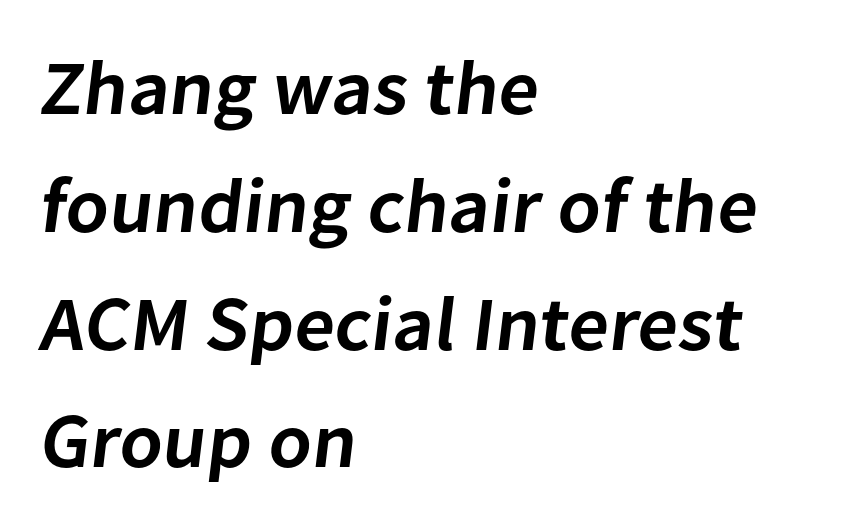
Nobody touched the tracking dial on this one. The font family rendered here belongs to the sans-serif group. Check under the words: just untouched page. Is the block centered? No — it sits flush against the left margin. Varying glyph widths throughout — classic text-font behaviour. Compared with typical paragraphs, the rows here are spaced about the same.
